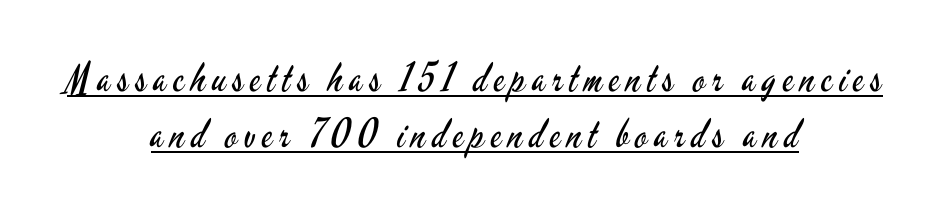
The image shows 40 px regular-weight, condensed sans-serif type; set centered, normal line spacing (1.41x), underlined; low stroke contrast and a small x-height.
